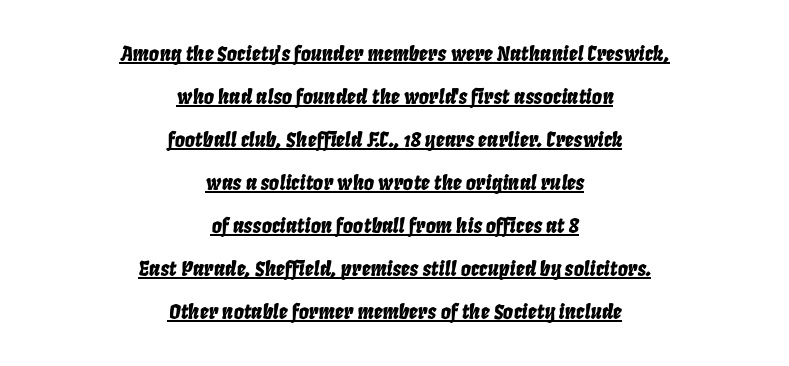
The image shows 20 px text type, italic (leaning right); set centered, loose line spacing (2.15x), normal letter spacing, underlined.
